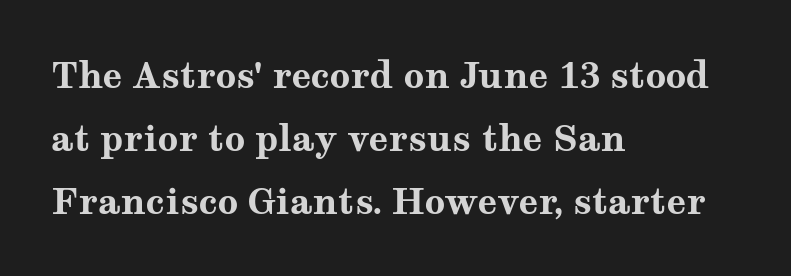
The image shows 36 px bold, wide serif type, upright; set left-aligned, line spacing 1.75x, normal letter spacing, not underlined; medium stroke contrast and a medium x-height.
